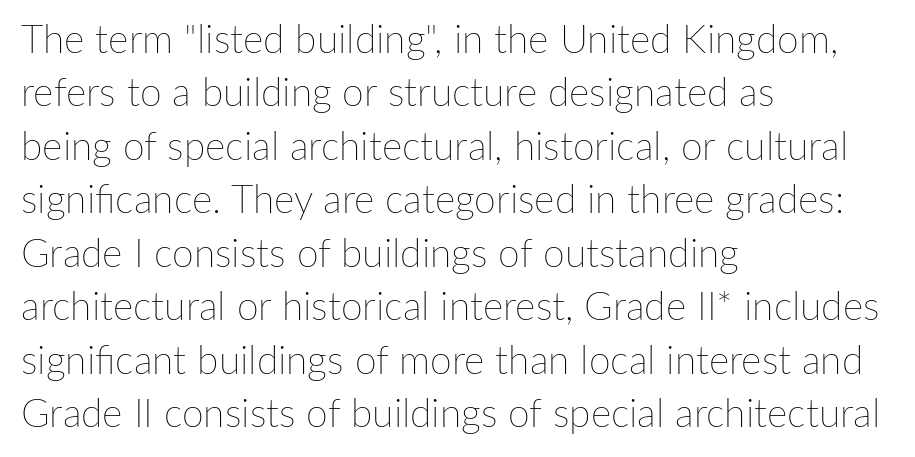
The typesetter chose a ragged-right arrangement here. Nobody touched the tracking dial on this one. Italic: no, the glyphs are upright roman. Stem width sits at or under what a default text font uses. Does the leading feel generous? No, just average.
